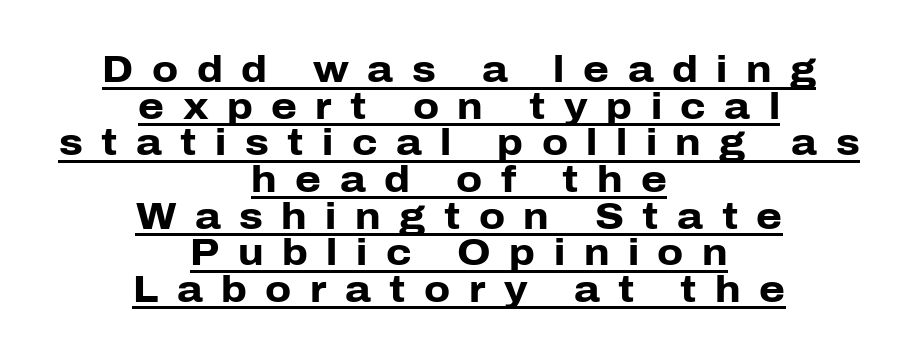
Q: Is the text bold? A: Yes.
Q: Is the text italic (slanted)? A: No, it is upright.
Q: Is the typeface a serif or a sans-serif typeface? A: Sans-serif.
Q: Is the text underlined? A: Yes.
Q: How is the paragraph aligned? A: Centered.
Q: Is the spacing between letters normal or unusually wide? A: Unusually wide.
Q: Is the spacing between lines tight, normal or loose? A: Tight.
Q: Width (condensed, normal, or wide)? A: Normal.
Q: Stroke contrast? A: Low.
Q: x-height? A: Medium.
Q: Monospaced? A: No.
